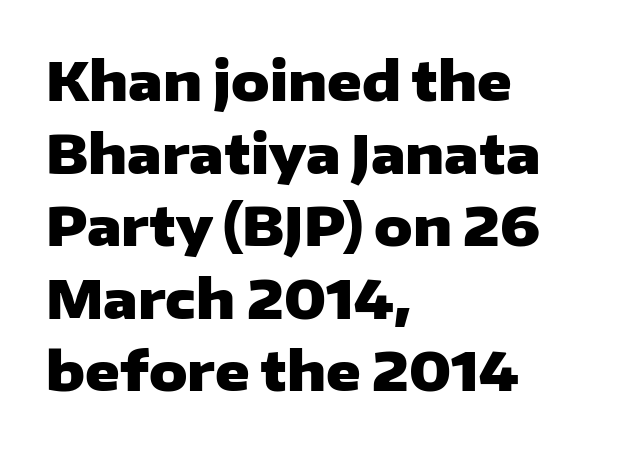
Q: Is the text bold? A: Yes.
Q: Is the text italic (slanted)? A: No, it is upright.
Q: Is the typeface a serif or a sans-serif typeface? A: Sans-serif.
Q: Is the text underlined? A: No.
Q: How is the paragraph aligned? A: Left-aligned.
Q: Is the spacing between letters normal or unusually wide? A: Normal.
Q: Is the spacing between lines tight, normal or loose? A: Normal.
Q: Width (condensed, normal, or wide)? A: Wide.
Q: Stroke contrast? A: Low.
Q: x-height? A: Medium.
Q: Monospaced? A: No.
